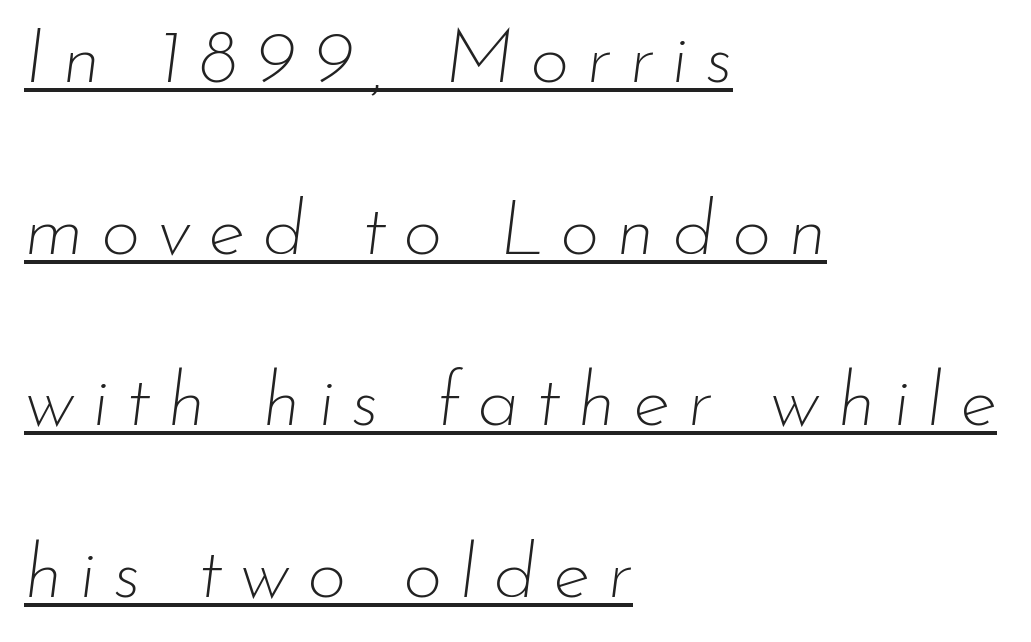
The letters advance in unequal steps, a hallmark of proportional type. The sample's only ornament is a line tracing under the words. Stroke thickness stays within the range of a standard reading face or lighter. This rendering uses left alignment, leaving the right contour irregular. Quick note: interline space is abundant.
